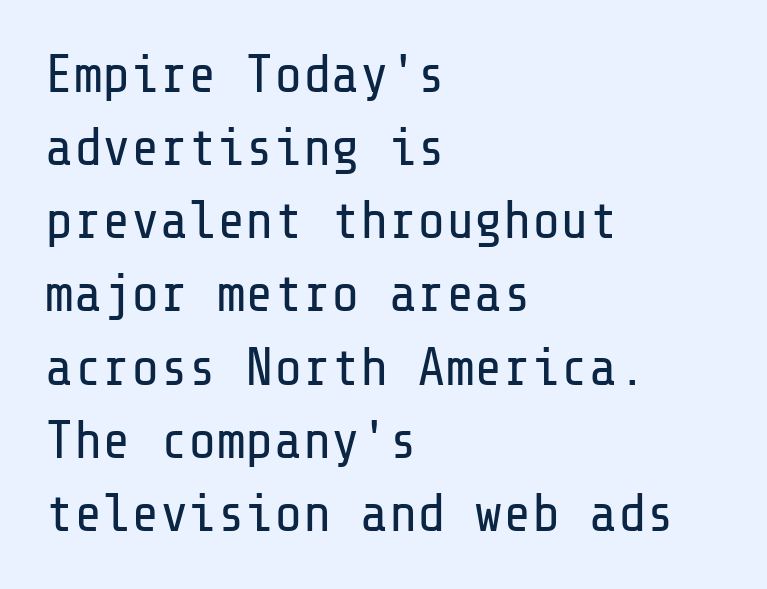
The passage is arranged the way most books set body copy — flush left. Descenders are the only things crossing below the line. If you measured baseline to baseline, you'd find a middling distance. This is not heavy type; no bold has been used. In terms of letterform style, serifs are entirely absent. Default kerning and tracking; the words read as compact shapes.
